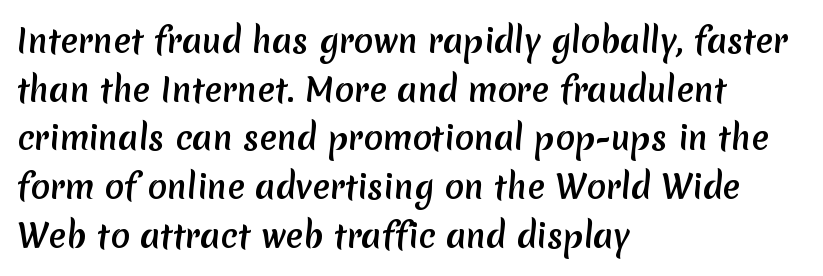
Q: Is the typeface a serif or a sans-serif typeface? A: Sans-serif.
Q: Is the text underlined? A: No.
Q: How is the paragraph aligned? A: Left-aligned.
Q: Is the spacing between letters normal or unusually wide? A: Normal.
Q: Is the spacing between lines tight, normal or loose? A: Normal.
Q: Width (condensed, normal, or wide)? A: Normal.
Q: Stroke contrast? A: Medium.
Q: x-height? A: Medium.
Q: Monospaced? A: No.
